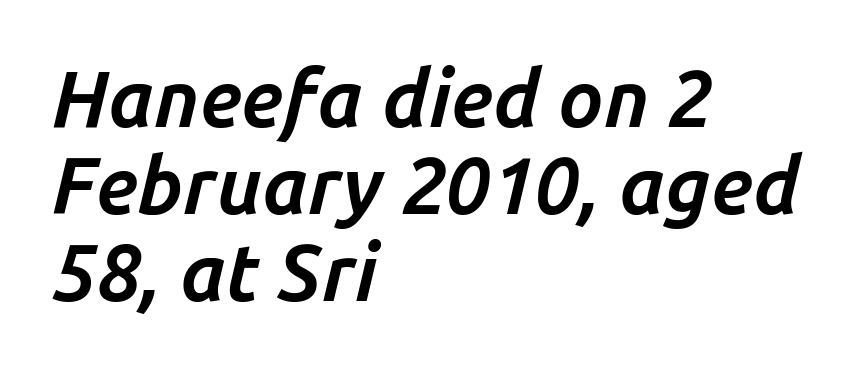
{"italic": "yes", "lean": "right", "slant_degrees": 14, "bold": "yes", "weight": "bold", "width": "normal", "stroke_contrast": "low", "x_height": "medium", "monospaced": "no", "underline": "no", "align": "left", "line_spacing": "tight", "line_spacing_ratio": 1.1, "letter_spacing": "normal", "letter_spacing_em": 0.0, "glyph_px": 79}
